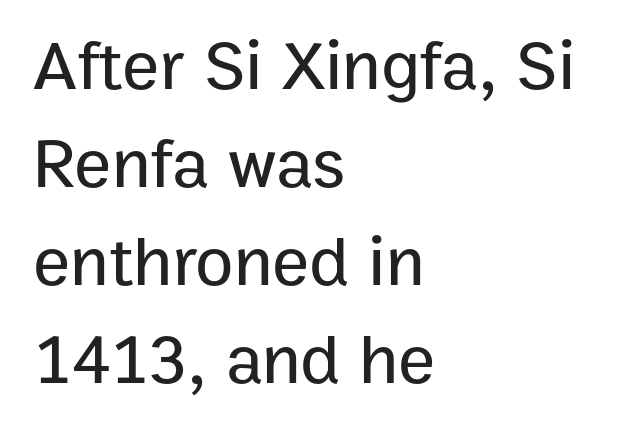
The image shows 70 px sans-serif type, upright; set left-aligned, normal line spacing (1.4x), normal letter spacing, not underlined; low stroke contrast and a medium x-height.
